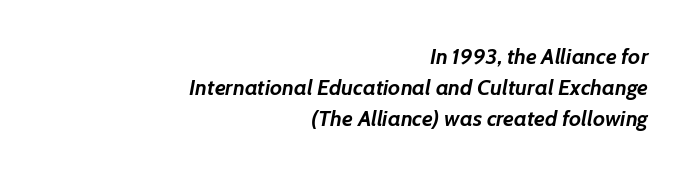
Q: Is the text bold? A: Yes.
Q: Is the text italic (slanted)? A: Yes, it leans right by about 7 degrees.
Q: Is the text underlined? A: No.
Q: How is the paragraph aligned? A: Right-aligned.
Q: Is the spacing between letters normal or unusually wide? A: Normal.
Q: Is the spacing between lines tight, normal or loose? A: Normal.
